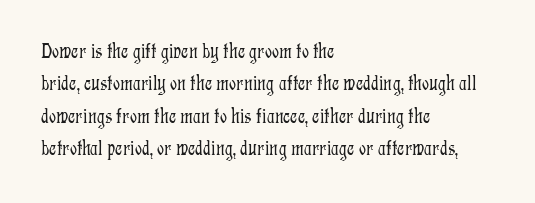
Does extra space separate the letters? No, they use regular spacing. Compared with a typical body face, this is equally light or lighter still. Casual observation: everything's shoved over to the left. This sample keeps an unexceptional amount of space between lines.
